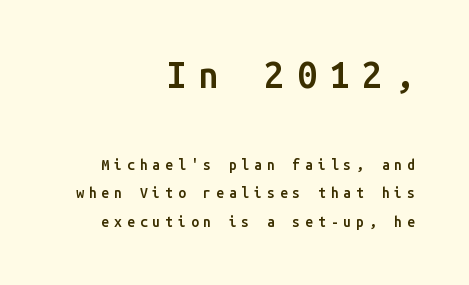
The image shows 36 px semibold sans-serif type, upright, monospaced; set right-aligned, loose line spacing (2.03x), unusually wide letter spacing (+0.35 em), not underlined; the first (top) block is 2.57x larger; low stroke contrast and a medium x-height.
